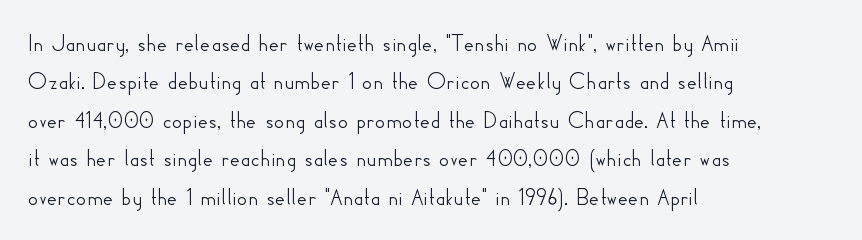
{"italic": "no", "underline": "no", "align": "left", "line_spacing": "normal", "line_spacing_ratio": 1.54, "letter_spacing": "normal", "letter_spacing_em": 0.0, "glyph_px": 25}
